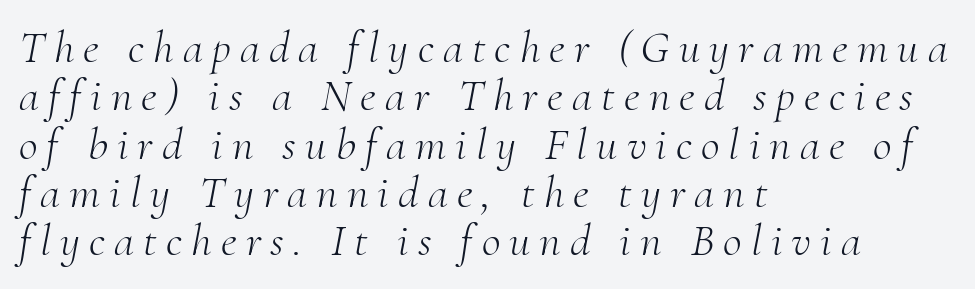
The image shows 46 px light serif type, italic (leaning right); set left-aligned, tight line spacing (1.05x), unusually wide letter spacing (+0.2 em), not underlined; medium stroke contrast and a small x-height.
